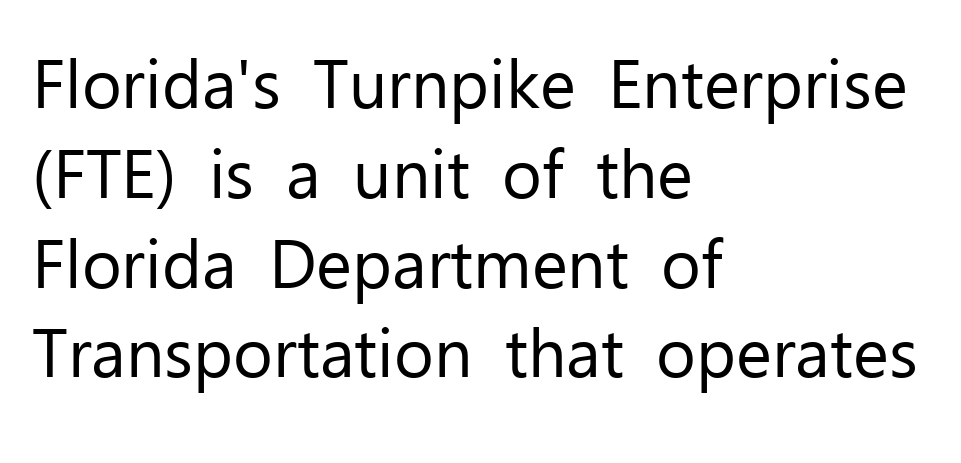
{"serif": "no", "italic": "no", "bold": "no", "weight": "regular", "width": "normal", "stroke_contrast": "low", "x_height": "medium", "monospaced": "no", "underline": "no", "align": "left", "line_spacing": "normal", "line_spacing_ratio": 1.32, "letter_spacing": "normal", "letter_spacing_em": 0.0, "glyph_px": 68}
